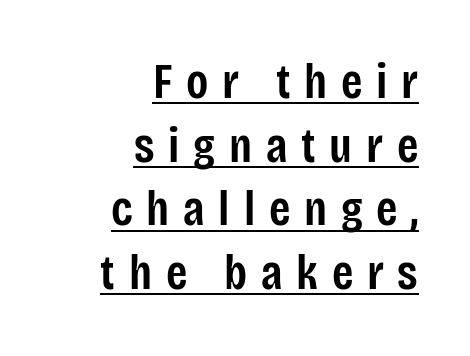
{"serif": "no", "italic": "no", "bold": "semi", "weight": "semibold", "width": "condensed", "stroke_contrast": "low", "x_height": "large", "monospaced": "no", "underline": "yes", "align": "right", "line_spacing": "normal", "line_spacing_ratio": 1.3, "letter_spacing": "wide", "letter_spacing_em": 0.28, "glyph_px": 49}
